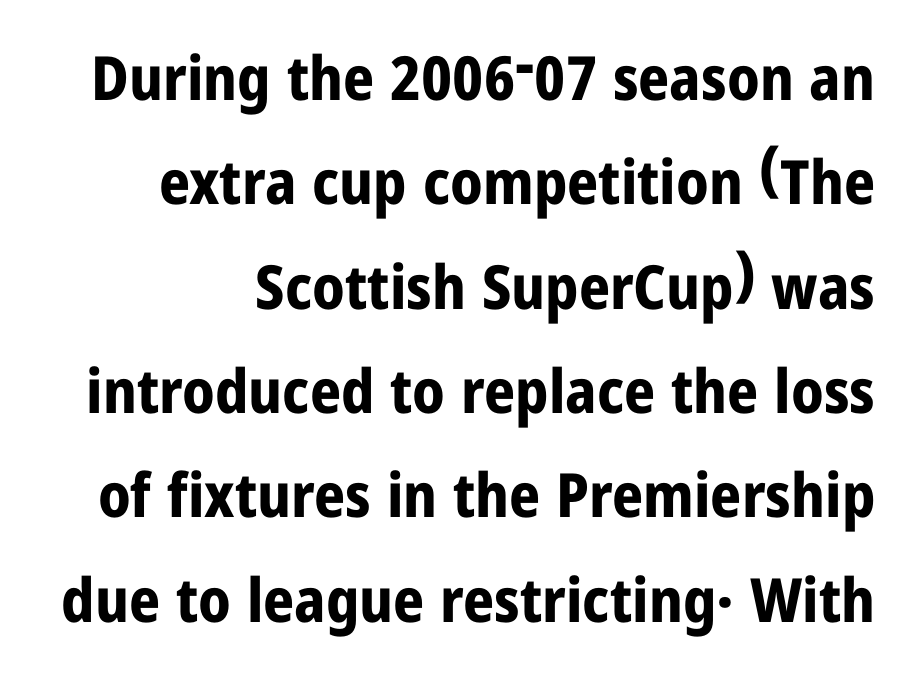
{"serif": "no", "italic": "no", "bold": "yes", "weight": "bold", "width": "condensed", "stroke_contrast": "low", "x_height": "medium", "monospaced": "no", "underline": "no", "line_spacing_ratio": 1.71, "letter_spacing": "normal", "letter_spacing_em": 0.0, "glyph_px": 61}
